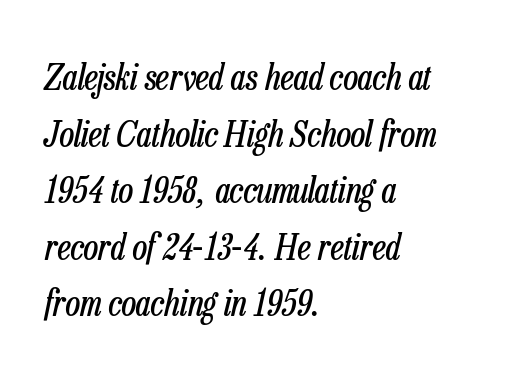
{"italic": "yes", "lean": "right", "slant_degrees": 13, "bold": "no", "weight": "regular", "width": "condensed", "stroke_contrast": "low", "x_height": "medium", "monospaced": "no", "underline": "no", "align": "left", "line_spacing": "normal", "line_spacing_ratio": 1.57, "letter_spacing": "normal", "letter_spacing_em": 0.0, "glyph_px": 36}
